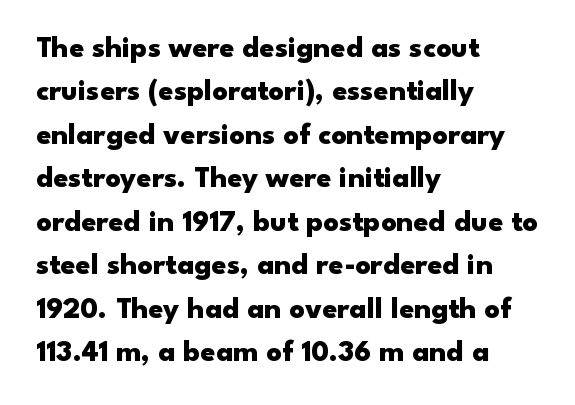
The image shows 30 px heavy, wide sans-serif type, upright; set left-aligned, normal line spacing (1.45x), normal letter spacing, not underlined; low stroke contrast and a small x-height.
